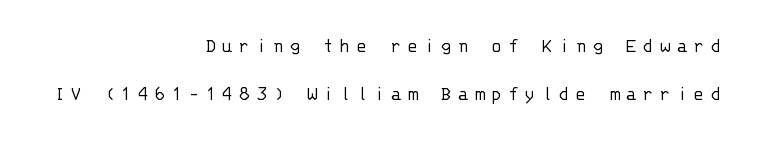
The paragraph shown leans on its right margin. Bare-footed words on every line. Ink coverage per letter is moderate at most. A typesetter would call this leading open, well beyond the default. Letter spacing: wide. Is there any slant? The stems are plumb.
